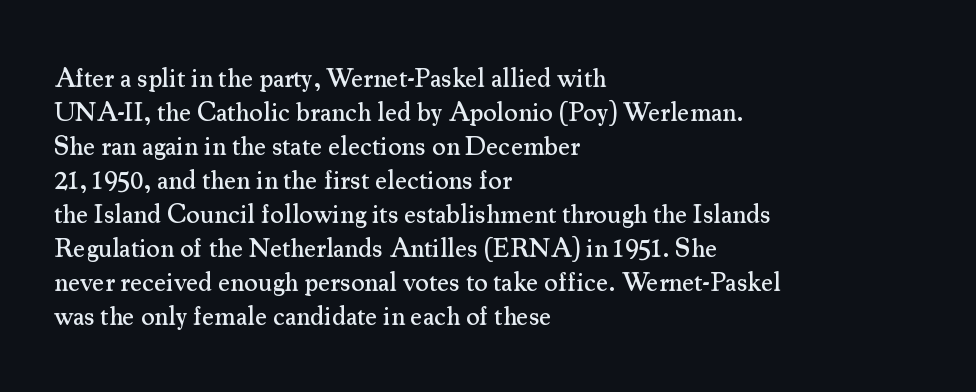
The image shows 26 px text type, upright; set left-aligned, normal line spacing (1.31x), normal letter spacing, not underlined.
